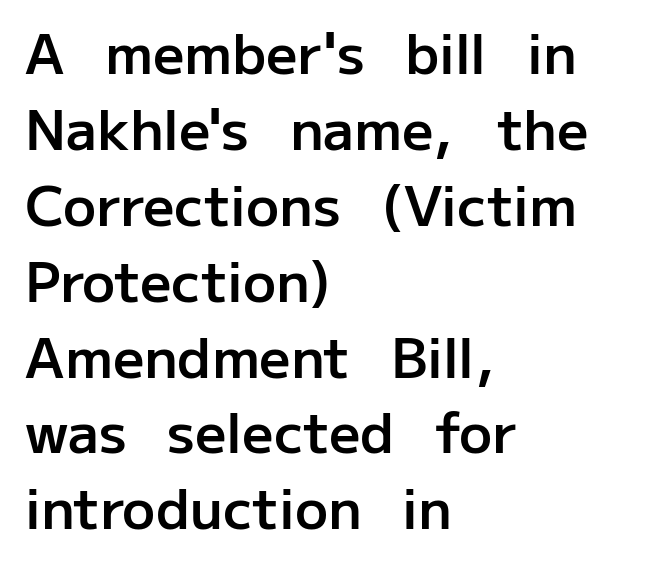
The image shows 55 px semibold sans-serif type, upright; set left-aligned, normal line spacing (1.38x), normal letter spacing, not underlined; low stroke contrast and a medium x-height.
